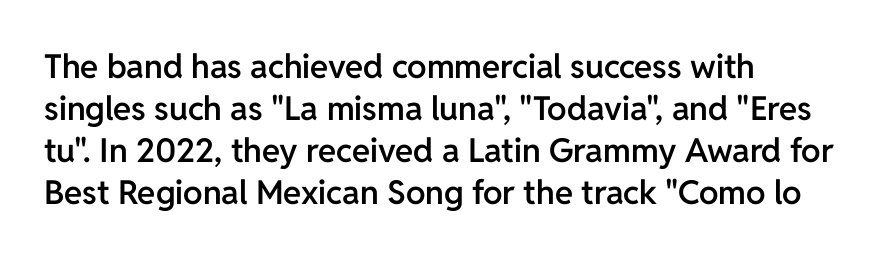
Q: Is the text bold? A: Semi-bold.
Q: Is the text italic (slanted)? A: No, it is upright.
Q: Is the typeface a serif or a sans-serif typeface? A: Sans-serif.
Q: Is the text underlined? A: No.
Q: How is the paragraph aligned? A: Left-aligned.
Q: Is the spacing between letters normal or unusually wide? A: Normal.
Q: Is the spacing between lines tight, normal or loose? A: Normal.
Q: Width (condensed, normal, or wide)? A: Normal.
Q: Stroke contrast? A: Low.
Q: x-height? A: Medium.
Q: Monospaced? A: No.
